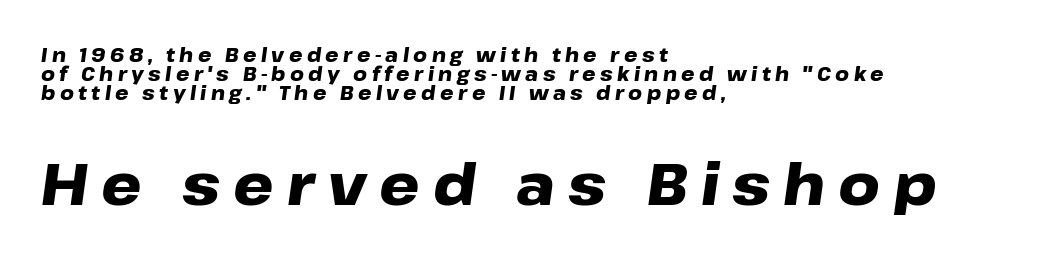
Q: Is the text bold? A: Yes.
Q: Is the text italic (slanted)? A: Yes, it leans right by about 8 degrees.
Q: Is the text underlined? A: No.
Q: How is the paragraph aligned? A: Left-aligned.
Q: Is the spacing between letters normal or unusually wide? A: Unusually wide.
Q: Is the spacing between lines tight, normal or loose? A: Tight.
Q: Which block of text is set in a larger size, the first (top) or the second (bottom)? A: The second (bottom) one.
Q: Width (condensed, normal, or wide)? A: Wide.
Q: Stroke contrast? A: Low.
Q: x-height? A: Medium.
Q: Monospaced? A: No.
